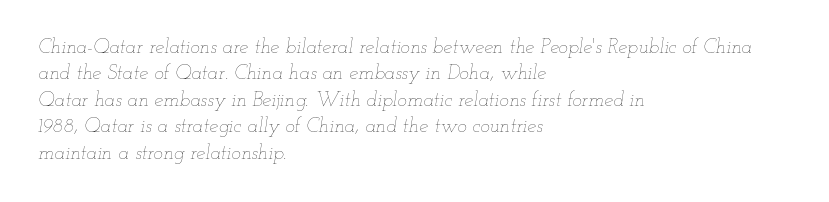
Q: Is the text bold? A: No.
Q: Is the text italic (slanted)? A: Yes, it leans right by about 12 degrees.
Q: Is the text underlined? A: No.
Q: How is the paragraph aligned? A: Left-aligned.
Q: Is the spacing between letters normal or unusually wide? A: Normal.
Q: Is the spacing between lines tight, normal or loose? A: Normal.
